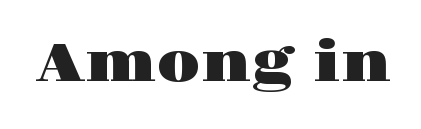
The image shows 53 px wide serif type, upright; set normal letter spacing, not underlined; high stroke contrast and a large x-height.
